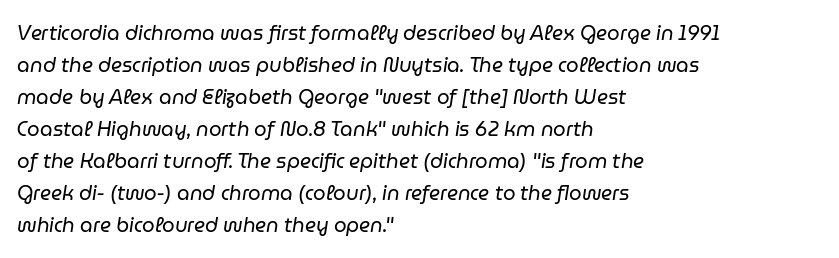
{"italic": "yes", "lean": "right", "slant_degrees": 9, "bold": "no", "underline": "no", "align": "left", "line_spacing": "normal", "line_spacing_ratio": 1.6, "letter_spacing": "normal", "letter_spacing_em": 0.0, "glyph_px": 20}
